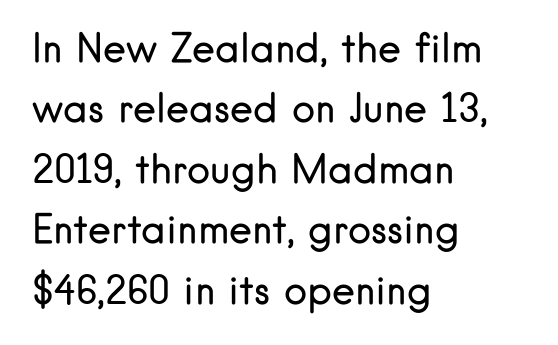
{"serif": "no", "italic": "no", "bold": "no", "weight": "regular", "width": "normal", "stroke_contrast": "low", "x_height": "small", "monospaced": "no", "underline": "no", "align": "left", "line_spacing": "normal", "line_spacing_ratio": 1.55, "letter_spacing": "normal", "letter_spacing_em": 0.0, "glyph_px": 39}
